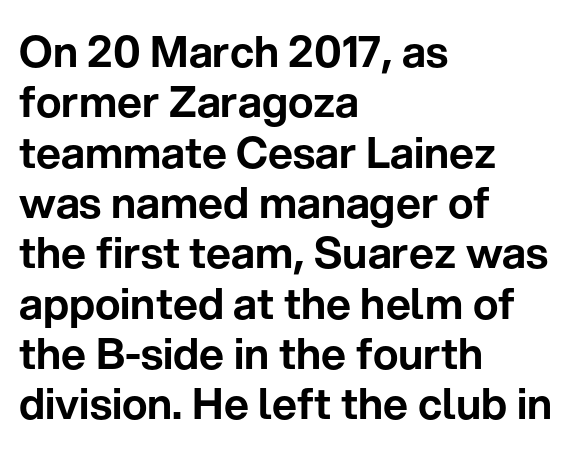
{"serif": "no", "italic": "no", "width": "normal", "stroke_contrast": "low", "x_height": "medium", "monospaced": "no", "underline": "no", "align": "left", "line_spacing_ratio": 1.17, "letter_spacing": "normal", "letter_spacing_em": 0.0, "glyph_px": 43}
